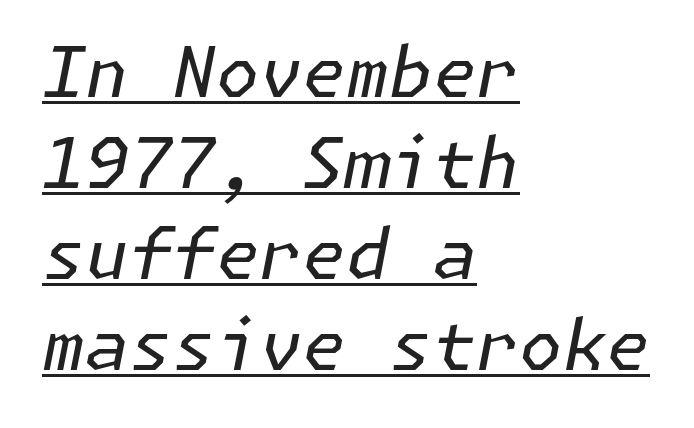
The image shows 70 px regular-weight type, italic (leaning right); set left-aligned, normal line spacing (1.3x), normal letter spacing, underlined; low stroke contrast and a medium x-height.
